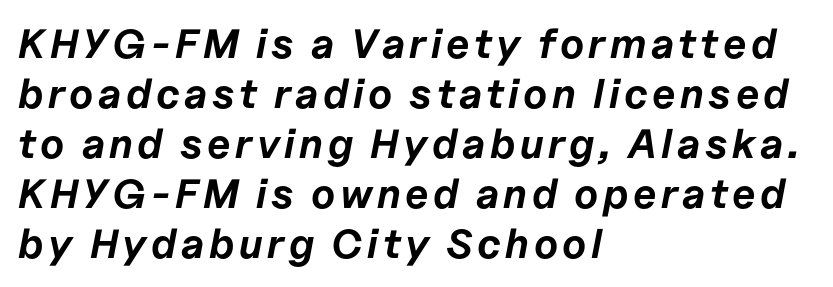
{"italic": "yes", "lean": "right", "slant_degrees": 11, "bold": "yes", "weight": "bold", "width": "normal", "stroke_contrast": "low", "x_height": "medium", "monospaced": "no", "underline": "no", "align": "left", "line_spacing_ratio": 1.22, "glyph_px": 41}
